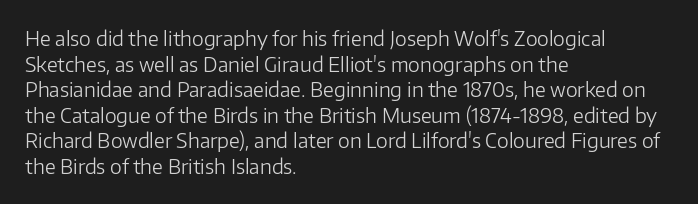
The weight would be labelled regular, book, light, or lighter still. Tall strokes in this sample are plumb rather than angled. These lines stack with their left ends in a neat column. Unmarked baselines from the first word to the last. Regular leading. A typesetter would call this zero additional tracking.
